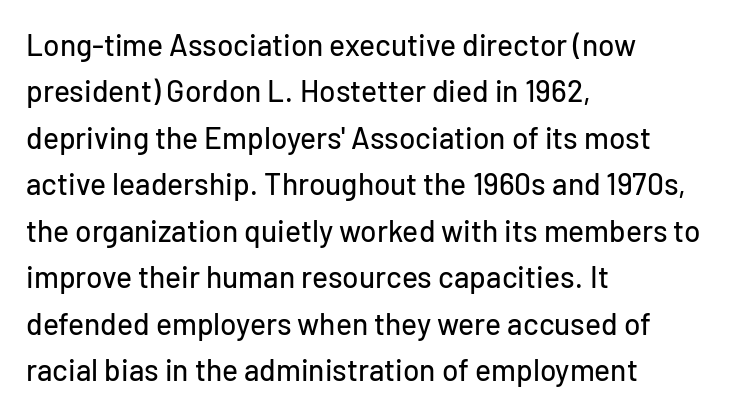
The image shows 30 px sans-serif type, upright; set left-aligned, normal line spacing (1.55x), normal letter spacing, not underlined; low stroke contrast and a medium x-height.
